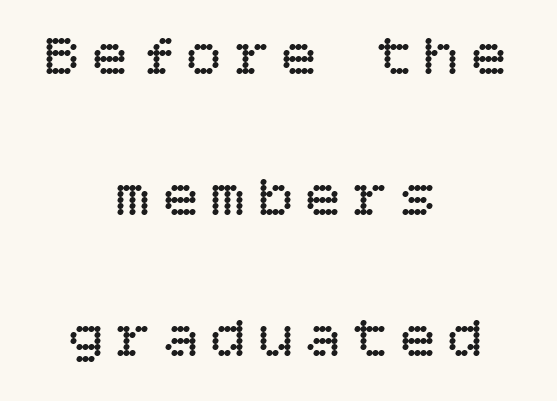
Q: Is the text bold? A: No.
Q: Is the text italic (slanted)? A: No, it is upright.
Q: Is the text underlined? A: No.
Q: How is the paragraph aligned? A: Centered.
Q: Is the spacing between lines tight, normal or loose? A: Loose.
Q: Width (condensed, normal, or wide)? A: Normal.
Q: Stroke contrast? A: Low.
Q: x-height? A: Large.
